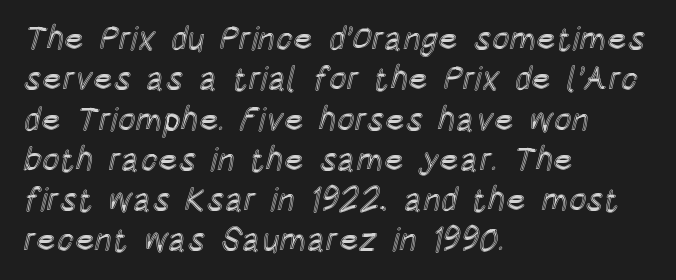
{"width": "condensed", "x_height": "large", "monospaced": "no", "underline": "no", "align": "left", "line_spacing_ratio": 1.22, "letter_spacing": "normal", "letter_spacing_em": 0.0, "glyph_px": 33}
